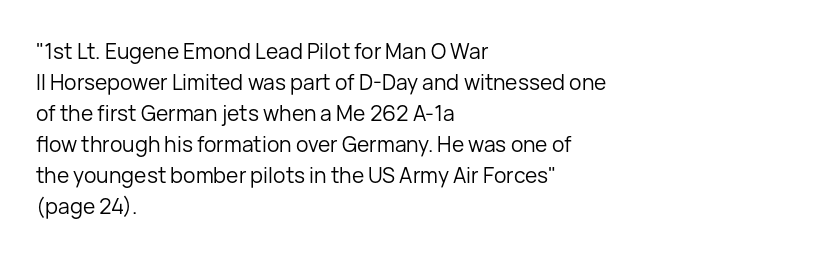
No chunkiness to these letters — they're not bold. The area under the type is left untouched. This rendering uses left alignment, leaving the right contour irregular. The font's upright variant was chosen for this text. Compared with typical body copy, the letter spacing here is the same.
